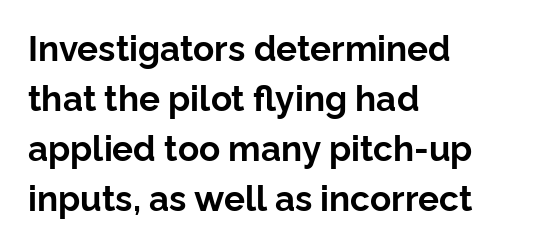
{"serif": "no", "italic": "no", "bold": "yes", "weight": "bold", "width": "normal", "stroke_contrast": "low", "x_height": "medium", "monospaced": "no", "underline": "no", "align": "left", "line_spacing": "normal", "line_spacing_ratio": 1.43, "letter_spacing": "normal", "letter_spacing_em": 0.0, "glyph_px": 35}
